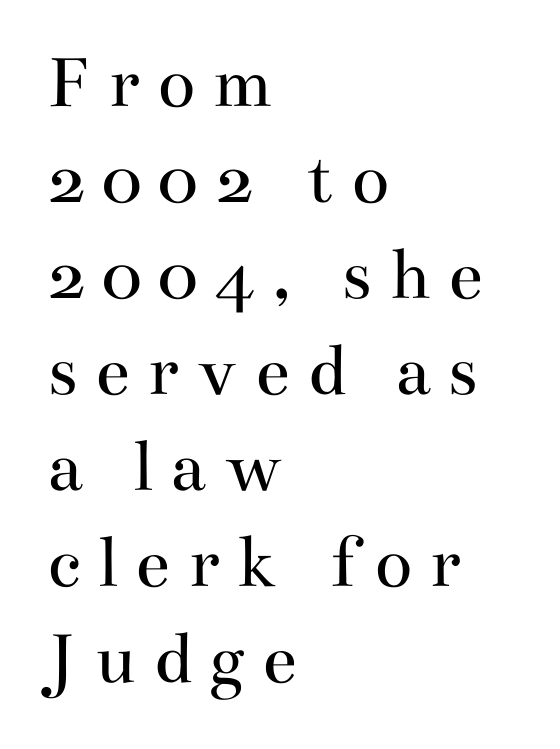
{"serif": "yes", "italic": "no", "bold": "no", "weight": "regular", "width": "wide", "stroke_contrast": "medium", "x_height": "small", "monospaced": "no", "underline": "no", "align": "left", "line_spacing_ratio": 1.23, "letter_spacing": "wide", "letter_spacing_em": 0.22, "glyph_px": 78}
